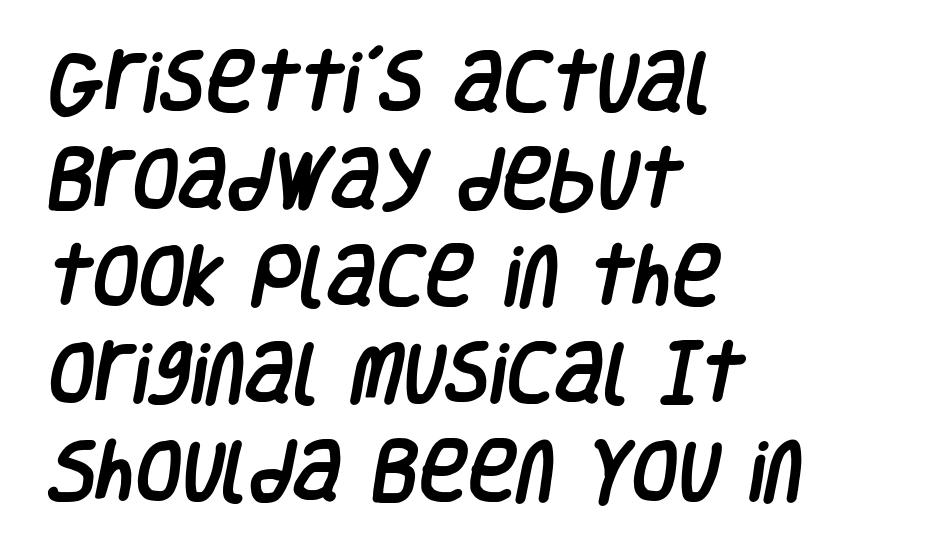
Q: Is the typeface a serif or a sans-serif typeface? A: Sans-serif.
Q: Is the text underlined? A: No.
Q: How is the paragraph aligned? A: Left-aligned.
Q: Is the spacing between letters normal or unusually wide? A: Normal.
Q: Is the spacing between lines tight, normal or loose? A: Normal.
Q: Width (condensed, normal, or wide)? A: Condensed.
Q: Stroke contrast? A: Low.
Q: x-height? A: Large.
Q: Monospaced? A: No.
